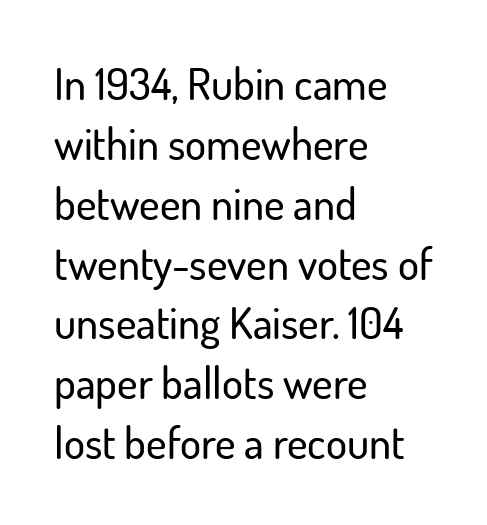
The passage shown stacks its lines at a standard gap. Leftover space on each line is placed entirely after the last word. Nope, not italic — everything's standing straight. Nothing sits at the stroke ends, so this counts as sans-serif.
